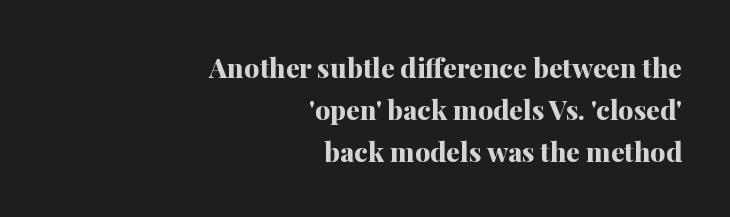
The image shows 27 px bold type, upright; set right-aligned, normal line spacing (1.55x), normal letter spacing, not underlined.
